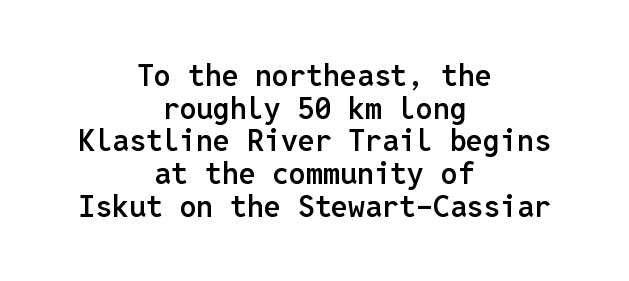
{"serif": "no", "italic": "no", "bold": "semi", "weight": "semibold", "width": "normal", "stroke_contrast": "low", "x_height": "medium", "monospaced": "yes", "underline": "no", "align": "center", "line_spacing": "tight", "line_spacing_ratio": 1.09, "letter_spacing": "normal", "letter_spacing_em": 0.0, "glyph_px": 30}
